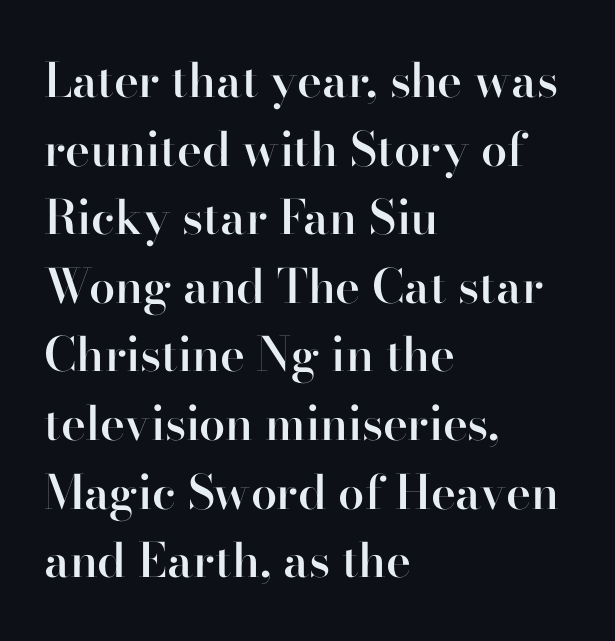
Posture: vertical. The zone under the glyphs is completely vacant. The passage shown is typed in a proportional face where columns would drift. Each word holds together tightly as a unit, with standard inter-letter gaps.
